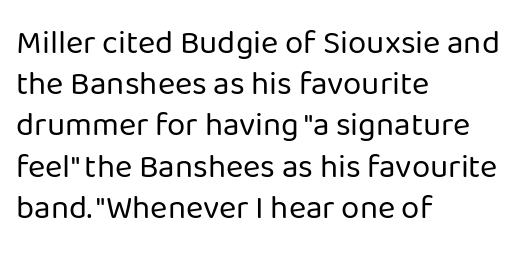
{"serif": "no", "italic": "no", "bold": "no", "weight": "regular", "width": "normal", "stroke_contrast": "low", "x_height": "medium", "monospaced": "no", "underline": "no", "align": "left", "line_spacing": "normal", "line_spacing_ratio": 1.25, "letter_spacing": "normal", "letter_spacing_em": 0.0, "glyph_px": 33}
